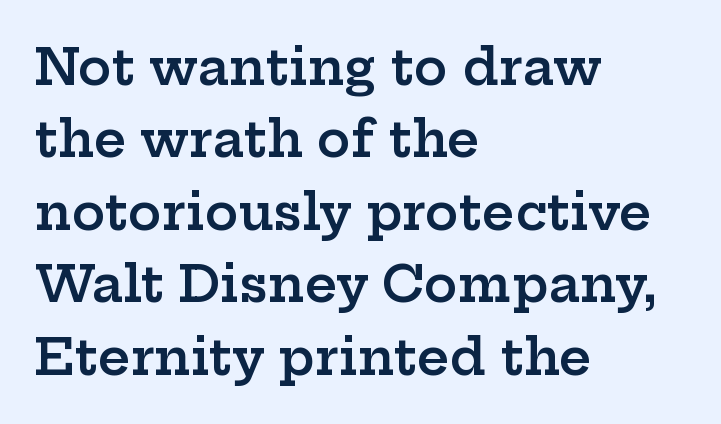
Students, this is semibold: more ink than regular, less than bold. This is the regular roman posture of the typeface. Spacing verdict: proportional, widths tailored to each character. Serif or sans? Serif — the stroke terminals have little feet. Evenly set lines give the paragraph a standard silhouette. Line starts are locked; line ends wander.
